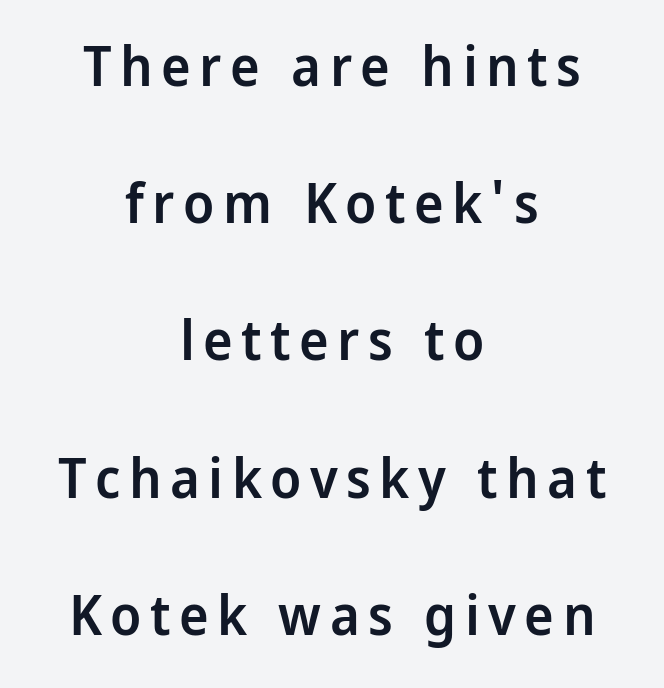
The image shows 56 px semibold, condensed sans-serif type, upright; set centered, loose line spacing (2.45x), not underlined; low stroke contrast and a large x-height.
